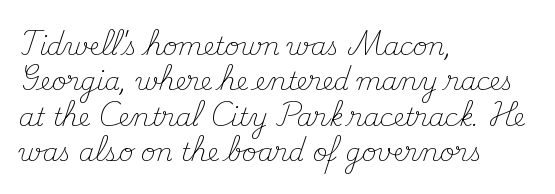
{"bold": "no", "underline": "no", "align": "left", "line_spacing": "normal", "line_spacing_ratio": 1.42, "letter_spacing": "normal", "letter_spacing_em": 0.0, "glyph_px": 25}
